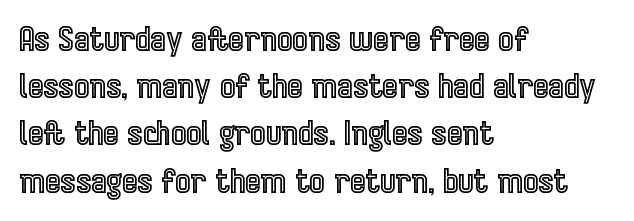
{"italic": "no", "width": "condensed", "x_height": "medium", "monospaced": "no", "underline": "no", "align": "left", "line_spacing": "normal", "line_spacing_ratio": 1.43, "letter_spacing": "normal", "letter_spacing_em": 0.0, "glyph_px": 33}
